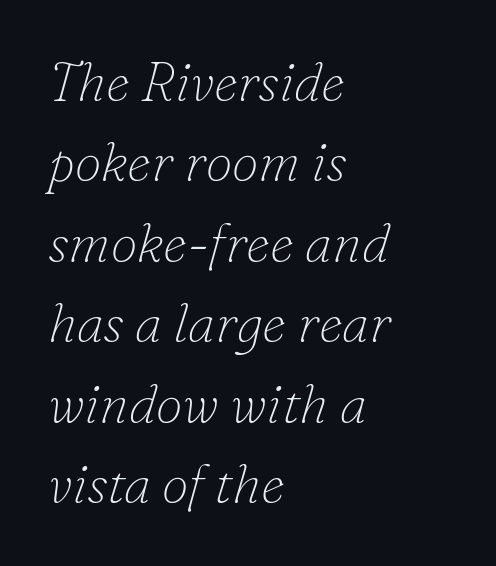
{"serif": "yes", "italic": "yes", "lean": "right", "slant_degrees": 16, "bold": "no", "weight": "thin", "width": "normal", "stroke_contrast": "low", "x_height": "small", "monospaced": "no", "underline": "no", "align": "left", "line_spacing": "normal", "line_spacing_ratio": 1.49, "letter_spacing": "normal", "letter_spacing_em": 0.0, "glyph_px": 54}
